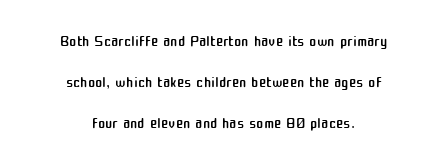
The font sits on the lighter half of the weight spectrum, regular included. Has an underline been added? It has not. Spacing between characters is what you'd get straight out of the box. The passage is arranged like a title page — every line centered. Italic: no, the glyphs are upright roman.
